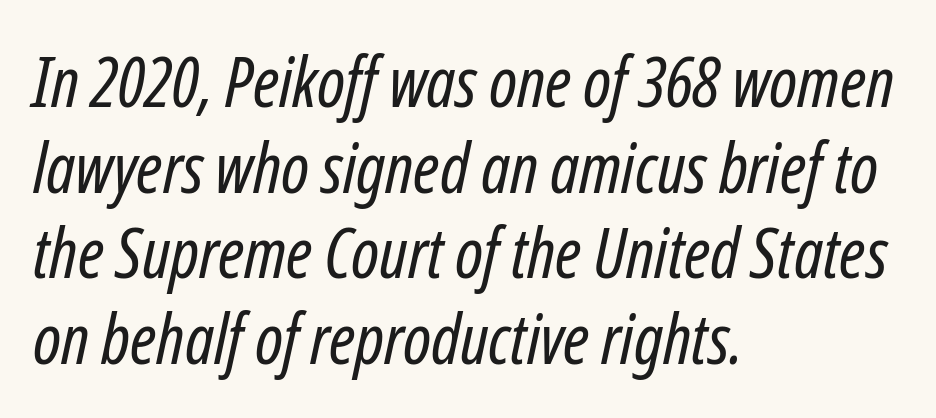
Typeset ragged right — the left edge is the straight one. Here the glyphs are tracked normally, forming tight word shapes. Letters have the restrained weight of plain body copy at most. The specimen omits any rule beneath the text block's lines. Think of a printed novel: that variable character pitch is what you see here.
